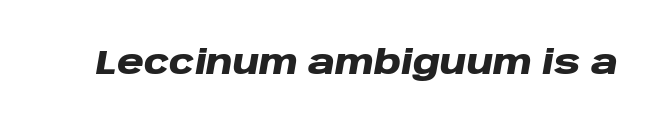
Q: Is the text bold? A: Yes.
Q: Is the text italic (slanted)? A: Yes, it leans right by about 10 degrees.
Q: Is the text underlined? A: No.
Q: Is the spacing between letters normal or unusually wide? A: Normal.
Q: Width (condensed, normal, or wide)? A: Wide.
Q: Stroke contrast? A: Low.
Q: x-height? A: Large.
Q: Monospaced? A: No.
